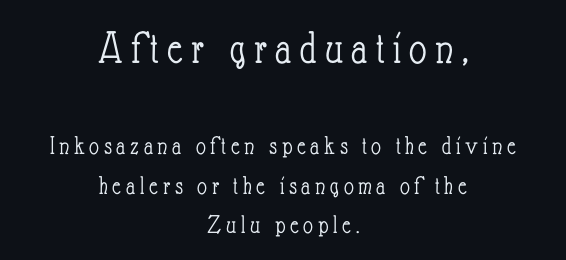
The image shows 48 px light, condensed type, upright; set centered, normal line spacing (1.47x), not underlined; the first (top) block is 1.78x larger; low stroke contrast and a small x-height.
